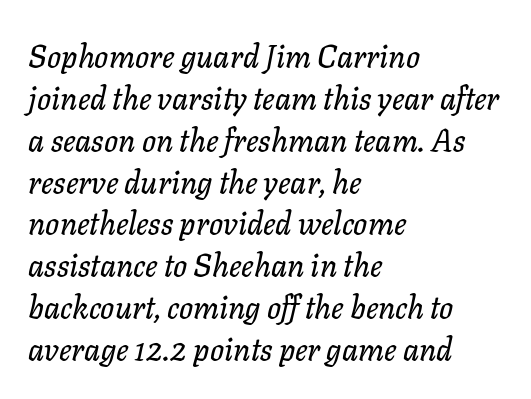
Reading down the block, your eye returns to a fixed left position each line. Quick note: underline off. Spacing verdict: proportional, widths tailored to each character. Inter-character spacing is left at the font's built-in metrics. Quick note: interline space is typical. Is the type slanted? Yes — the strokes lean at a clear angle.
